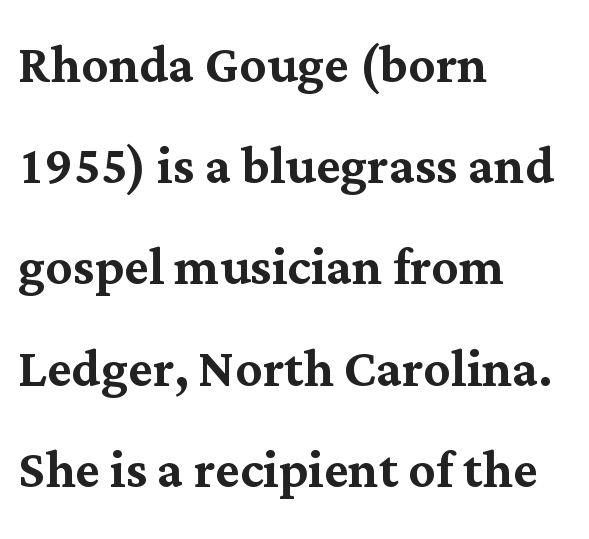
Small tapered or slab feet sit at the stroke ends, so this counts as serif. The line texture is even and compact thanks to regular tracking. Looks like regular typesetting: each glyph gets only the width it needs. The gap between lines stays unmarked. The ragged edge is on the right, which tells us the setting is flush left. What's the leading like? Ordinary, nothing unusual.
